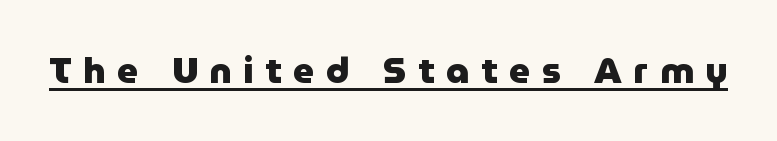
{"serif": "no", "italic": "no", "bold": "yes", "weight": "heavy", "width": "normal", "stroke_contrast": "low", "x_height": "medium", "monospaced": "no", "underline": "yes", "letter_spacing": "wide", "letter_spacing_em": 0.33, "glyph_px": 36}
